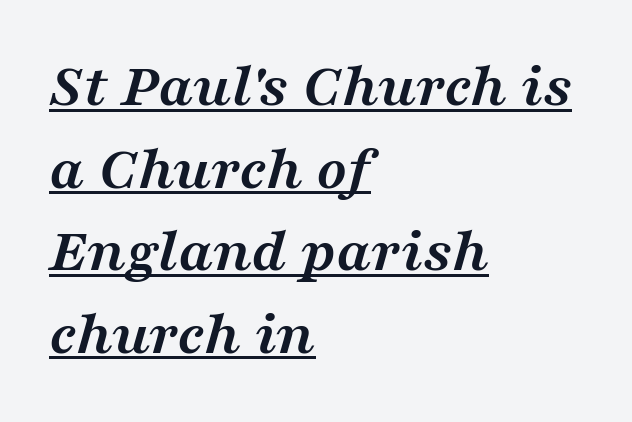
Q: Is the text bold? A: Yes.
Q: Is the text italic (slanted)? A: Yes, it leans right by about 16 degrees.
Q: Is the typeface a serif or a sans-serif typeface? A: Serif.
Q: Is the text underlined? A: Yes.
Q: How is the paragraph aligned? A: Left-aligned.
Q: Is the spacing between letters normal or unusually wide? A: Normal.
Q: Is the spacing between lines tight, normal or loose? A: Normal.
Q: Width (condensed, normal, or wide)? A: Wide.
Q: Stroke contrast? A: Medium.
Q: x-height? A: Medium.
Q: Monospaced? A: No.
